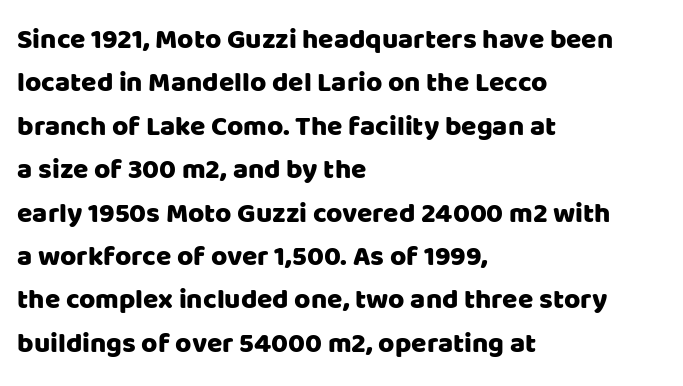
The image shows 28 px sans-serif type, upright; set left-aligned, normal line spacing (1.55x), normal letter spacing, not underlined; low stroke contrast and a large x-height.
